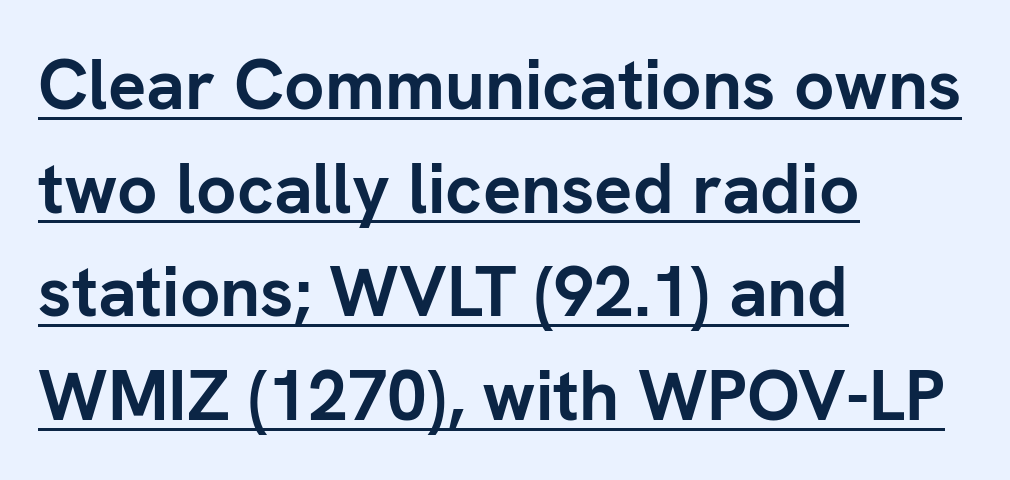
Q: Is the text bold? A: Yes.
Q: Is the text italic (slanted)? A: No, it is upright.
Q: Is the typeface a serif or a sans-serif typeface? A: Sans-serif.
Q: Is the text underlined? A: Yes.
Q: How is the paragraph aligned? A: Left-aligned.
Q: Is the spacing between letters normal or unusually wide? A: Normal.
Q: Is the spacing between lines tight, normal or loose? A: Normal.
Q: Width (condensed, normal, or wide)? A: Normal.
Q: Stroke contrast? A: Low.
Q: x-height? A: Medium.
Q: Monospaced? A: No.
